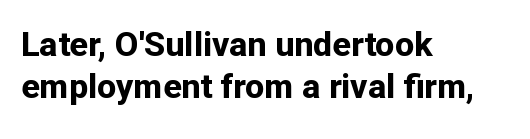
The image shows 34 px bold sans-serif type, upright; set left-aligned, line spacing 1.24x, normal letter spacing, not underlined; low stroke contrast and a medium x-height.
